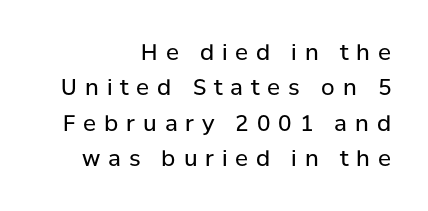
The image shows 22 px text type, upright; set right-aligned, normal line spacing (1.61x), unusually wide letter spacing (+0.36 em), not underlined.
